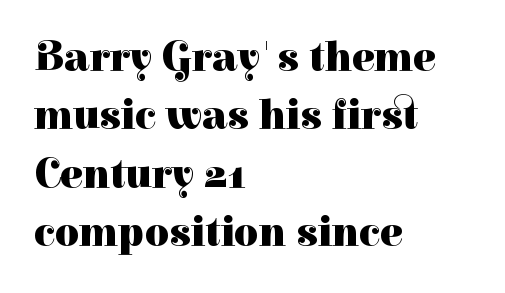
Q: Is the text bold? A: Yes.
Q: Is the text italic (slanted)? A: No, it is upright.
Q: Is the typeface a serif or a sans-serif typeface? A: Serif.
Q: Is the text underlined? A: No.
Q: How is the paragraph aligned? A: Left-aligned.
Q: Is the spacing between letters normal or unusually wide? A: Normal.
Q: Is the spacing between lines tight, normal or loose? A: Normal.
Q: Width (condensed, normal, or wide)? A: Normal.
Q: Stroke contrast? A: High.
Q: x-height? A: Medium.
Q: Monospaced? A: No.
